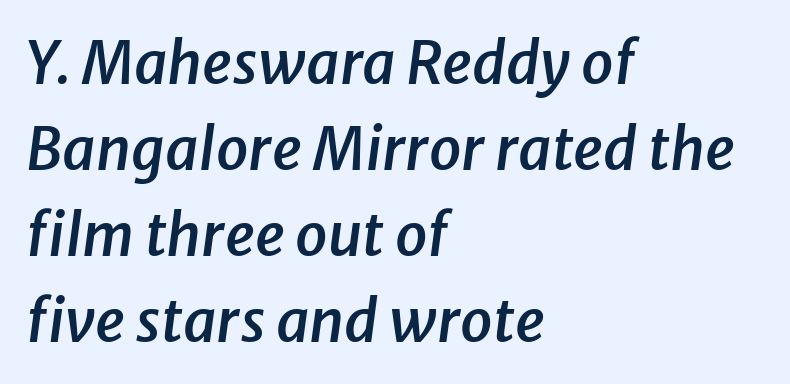
{"italic": "yes", "lean": "right", "slant_degrees": 8, "bold": "semi", "weight": "semibold", "width": "normal", "stroke_contrast": "low", "x_height": "medium", "monospaced": "no", "underline": "no", "align": "left", "line_spacing": "normal", "line_spacing_ratio": 1.48, "letter_spacing": "normal", "letter_spacing_em": 0.0, "glyph_px": 58}
